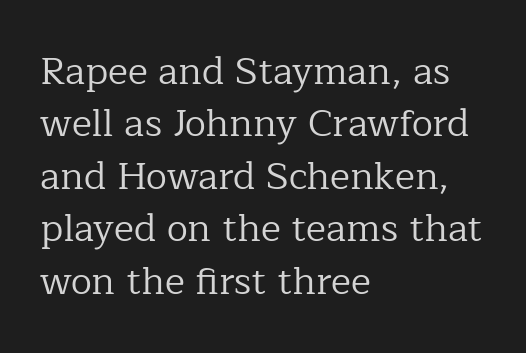
The image shows 38 px regular-weight serif type, upright; set left-aligned, normal line spacing (1.38x), normal letter spacing, not underlined; low stroke contrast and a medium x-height.
